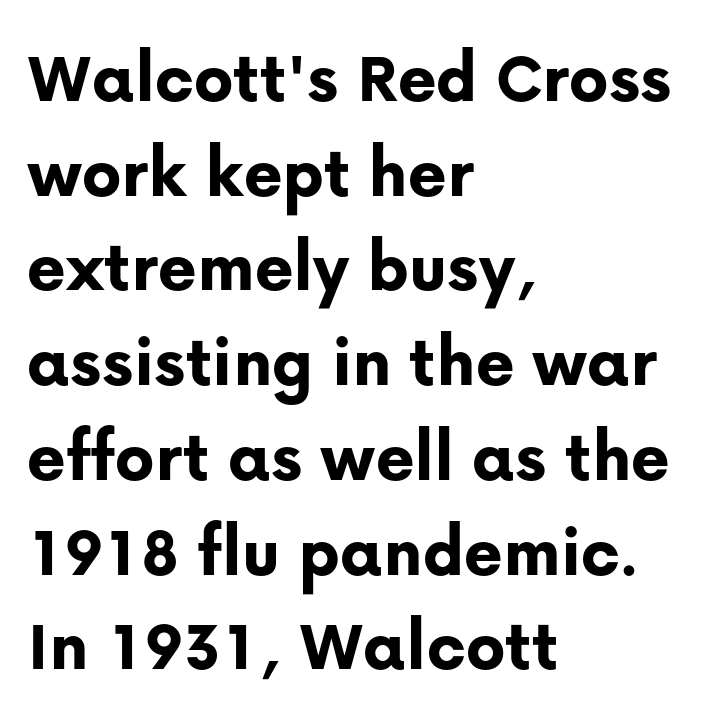
The image shows 74 px bold sans-serif type, upright; set left-aligned, normal line spacing (1.28x), normal letter spacing, not underlined; low stroke contrast and a medium x-height.
